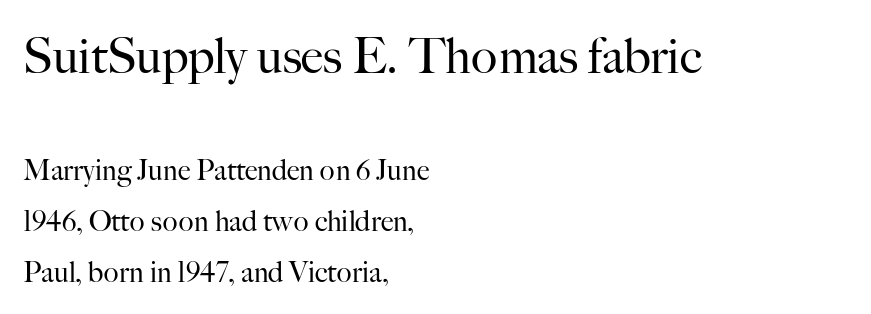
The image shows 49 px regular-weight serif type, upright; set left-aligned, line spacing 1.82x, normal letter spacing, not underlined; the first (top) block is 1.75x larger; high stroke contrast and a small x-height.
